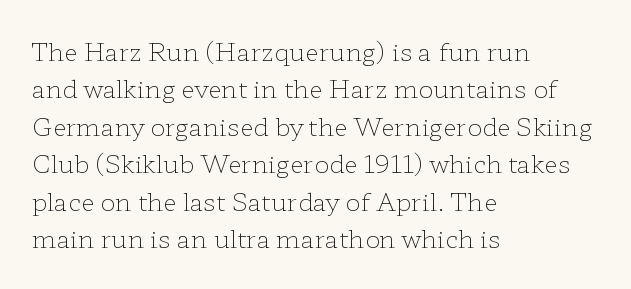
{"italic": "no", "bold": "no", "underline": "no", "align": "left", "line_spacing": "normal", "line_spacing_ratio": 1.5, "letter_spacing": "normal", "letter_spacing_em": 0.0, "glyph_px": 25}
